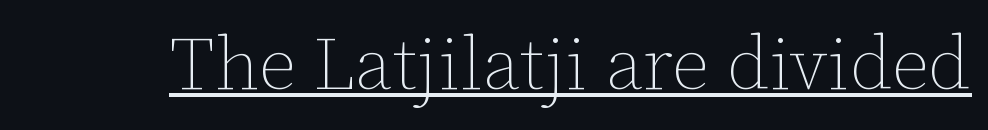
The image shows 74 px thin type, upright; set normal letter spacing, underlined; low stroke contrast and a medium x-height.
